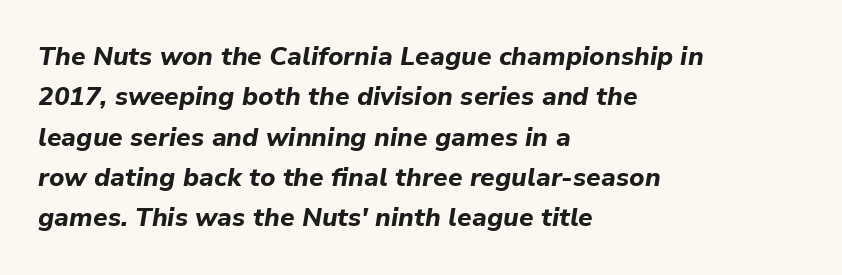
The image shows 26 px bold type, italic (leaning right); set left-aligned, normal line spacing (1.55x), normal letter spacing, not underlined.
